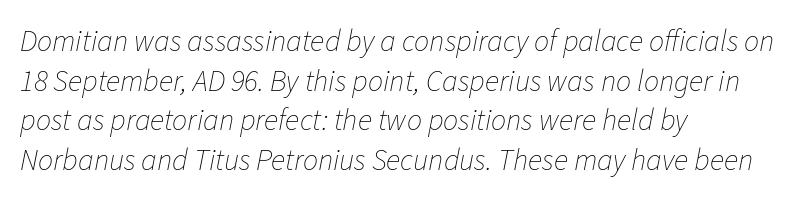
Q: Is the text bold? A: No.
Q: Is the text italic (slanted)? A: Yes, it leans right by about 11 degrees.
Q: Is the text underlined? A: No.
Q: How is the paragraph aligned? A: Left-aligned.
Q: Is the spacing between letters normal or unusually wide? A: Normal.
Q: Is the spacing between lines tight, normal or loose? A: Normal.
Q: Width (condensed, normal, or wide)? A: Normal.
Q: Stroke contrast? A: Low.
Q: x-height? A: Medium.
Q: Monospaced? A: No.
